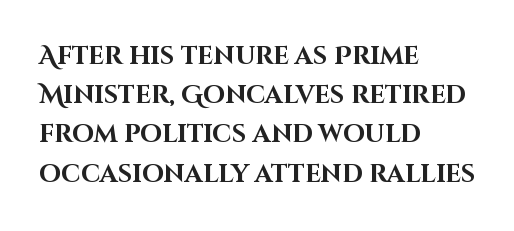
Q: Is the text bold? A: Yes.
Q: Is the text italic (slanted)? A: No, it is upright.
Q: Is the text underlined? A: No.
Q: How is the paragraph aligned? A: Left-aligned.
Q: Is the spacing between letters normal or unusually wide? A: Normal.
Q: Is the spacing between lines tight, normal or loose? A: Normal.
